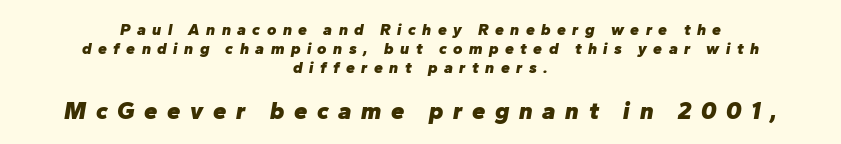
The image shows 24 px bold type, italic (leaning right); set centered, line spacing 1.2x, unusually wide letter spacing (+0.4 em), not underlined; the second (bottom) block is 1.5x larger.
